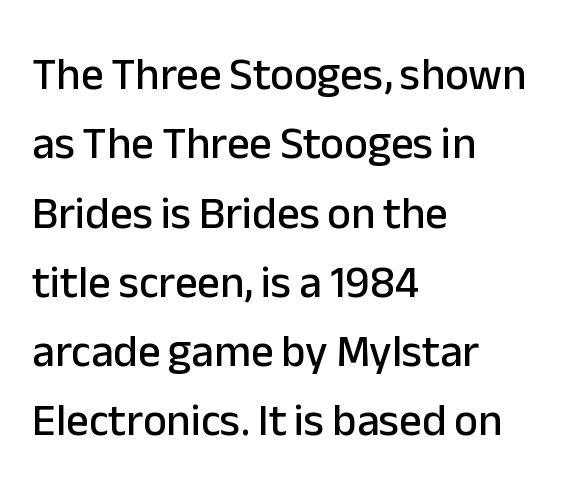
Q: Is the text italic (slanted)? A: No, it is upright.
Q: Is the typeface a serif or a sans-serif typeface? A: Sans-serif.
Q: Is the text underlined? A: No.
Q: How is the paragraph aligned? A: Left-aligned.
Q: Is the spacing between letters normal or unusually wide? A: Normal.
Q: Is the spacing between lines tight, normal or loose? A: Normal.
Q: Width (condensed, normal, or wide)? A: Normal.
Q: Stroke contrast? A: Low.
Q: x-height? A: Medium.
Q: Monospaced? A: No.
